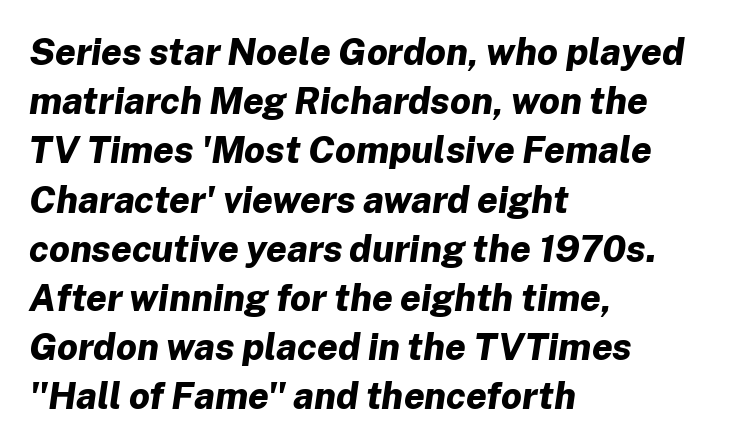
Q: Is the text bold? A: Yes.
Q: Is the text italic (slanted)? A: Yes, it leans right by about 8 degrees.
Q: Is the text underlined? A: No.
Q: How is the paragraph aligned? A: Left-aligned.
Q: Is the spacing between letters normal or unusually wide? A: Normal.
Q: Is the spacing between lines tight, normal or loose? A: Normal.
Q: Width (condensed, normal, or wide)? A: Normal.
Q: Stroke contrast? A: Low.
Q: x-height? A: Medium.
Q: Monospaced? A: No.
